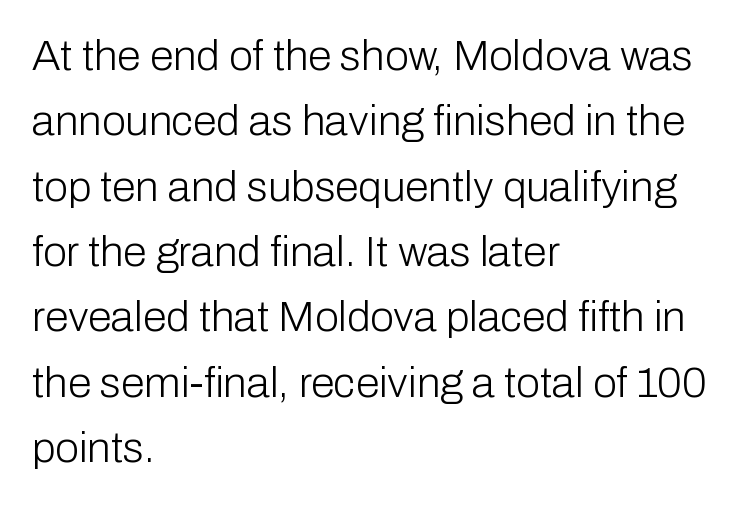
Q: Is the text bold? A: No.
Q: Is the text italic (slanted)? A: No, it is upright.
Q: Is the typeface a serif or a sans-serif typeface? A: Sans-serif.
Q: Is the text underlined? A: No.
Q: How is the paragraph aligned? A: Left-aligned.
Q: Is the spacing between letters normal or unusually wide? A: Normal.
Q: Is the spacing between lines tight, normal or loose? A: Normal.
Q: Width (condensed, normal, or wide)? A: Normal.
Q: Stroke contrast? A: Low.
Q: x-height? A: Medium.
Q: Monospaced? A: No.
